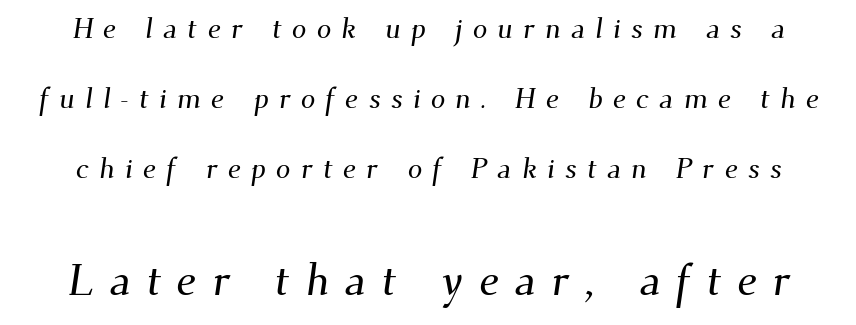
Character size in the trailing block exceeds that of the leading block. Varying glyph widths throughout — classic text-font behaviour. Display-style spreading of the glyphs; the letterfit is very open. The zone under the glyphs is completely vacant. In terms of letterform style, serifs are clearly present.
